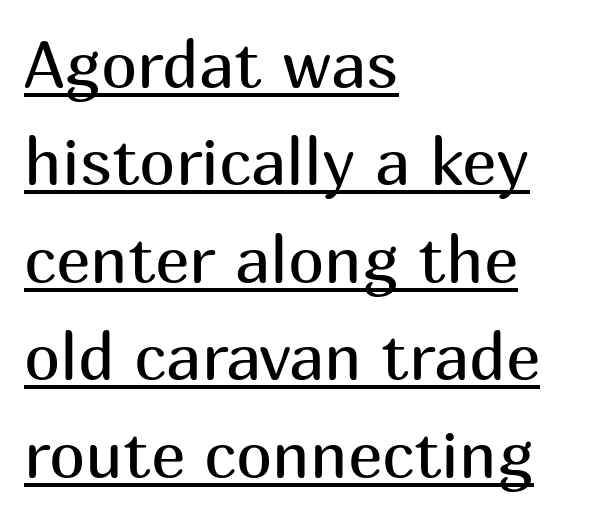
{"serif": "no", "italic": "no", "bold": "no", "weight": "regular", "width": "normal", "stroke_contrast": "medium", "x_height": "medium", "monospaced": "no", "underline": "yes", "align": "left", "line_spacing": "normal", "line_spacing_ratio": 1.5, "letter_spacing": "normal", "letter_spacing_em": 0.0, "glyph_px": 65}
